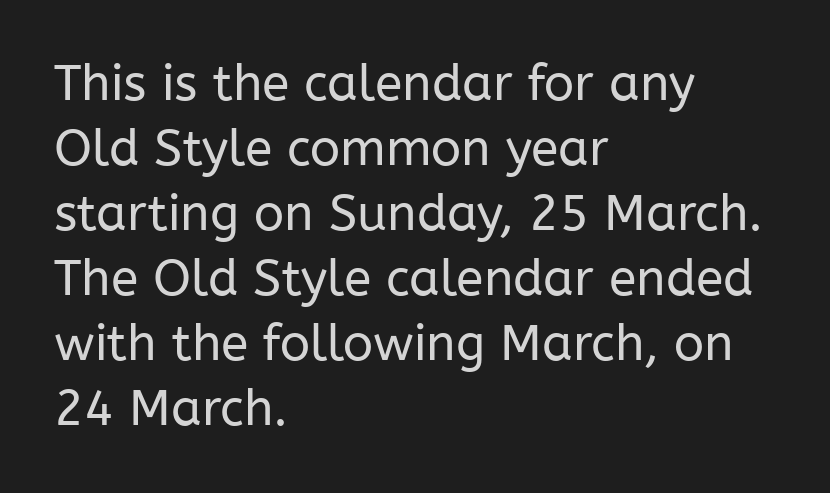
{"serif": "no", "italic": "no", "bold": "no", "weight": "regular", "width": "normal", "stroke_contrast": "low", "x_height": "medium", "monospaced": "no", "underline": "no", "align": "left", "line_spacing": "normal", "line_spacing_ratio": 1.3, "letter_spacing": "normal", "letter_spacing_em": 0.0, "glyph_px": 50}
